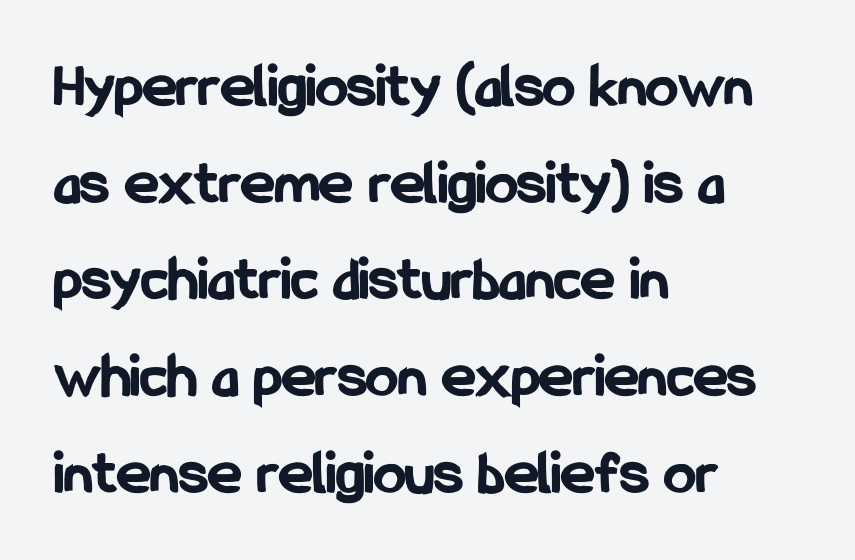
Left-aligned paragraph, ragged on the right. Letter spacing: default. Strong, thick strokes mark this as bold type. You can tell from the bare stems that sans-serif type was used. Proportional: the letters do not fall into vertical columns.
